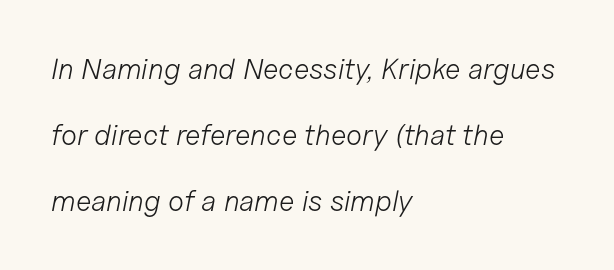
{"italic": "yes", "lean": "right", "slant_degrees": 11, "bold": "no", "weight": "light", "width": "normal", "stroke_contrast": "low", "x_height": "medium", "monospaced": "no", "underline": "no", "align": "left", "line_spacing": "loose", "line_spacing_ratio": 2.28, "letter_spacing": "normal", "letter_spacing_em": 0.0, "glyph_px": 29}
